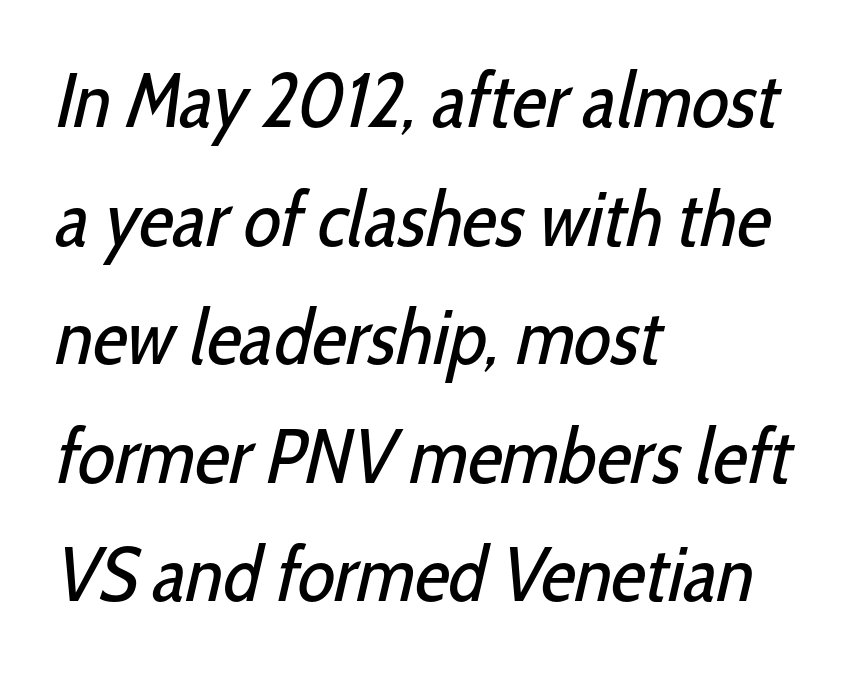
Q: Is the text bold? A: No.
Q: Is the typeface a serif or a sans-serif typeface? A: Sans-serif.
Q: Is the text underlined? A: No.
Q: How is the paragraph aligned? A: Left-aligned.
Q: Is the spacing between letters normal or unusually wide? A: Normal.
Q: Is the spacing between lines tight, normal or loose? A: Normal.
Q: Width (condensed, normal, or wide)? A: Condensed.
Q: Stroke contrast? A: Low.
Q: x-height? A: Medium.
Q: Monospaced? A: No.
